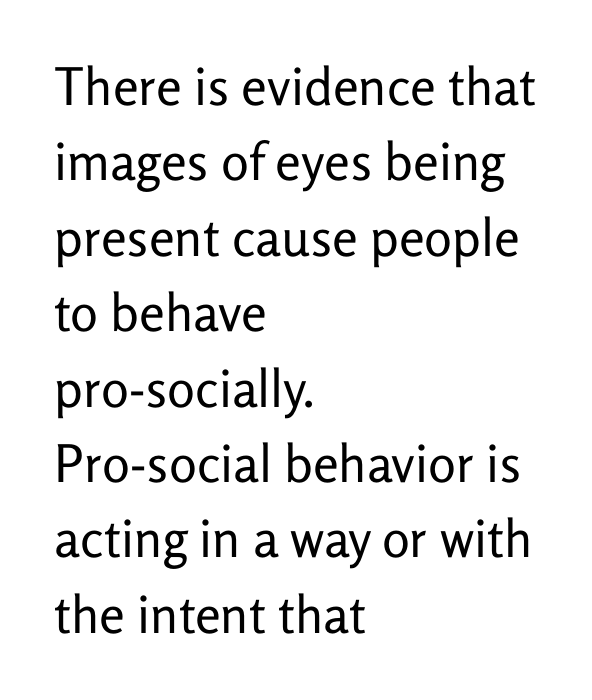
Bare-footed words on every line. The face used here is a sans, in the tradition of grotesques and geometrics. Casual observation: everything's shoved over to the left. Nope, not italic — everything's standing straight. Letter spacing: default.
